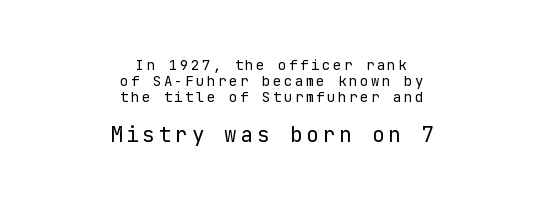
{"italic": "no", "bold": "no", "underline": "no", "align": "center", "line_spacing": "tight", "line_spacing_ratio": 1.15, "larger_block": "second", "size_ratio": 1.5, "glyph_px": 21}
